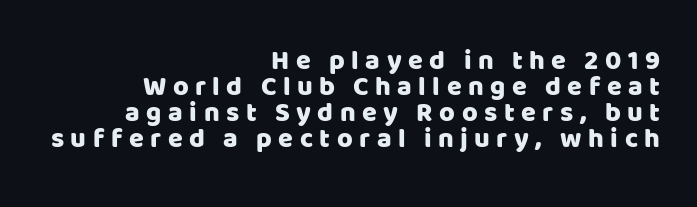
Characters follow at a spacing far wider than the type designer built in. Upright lettering throughout. In CSS terms this would be text-align: right. In terms of leading, this rendering errs on the cramped side.
